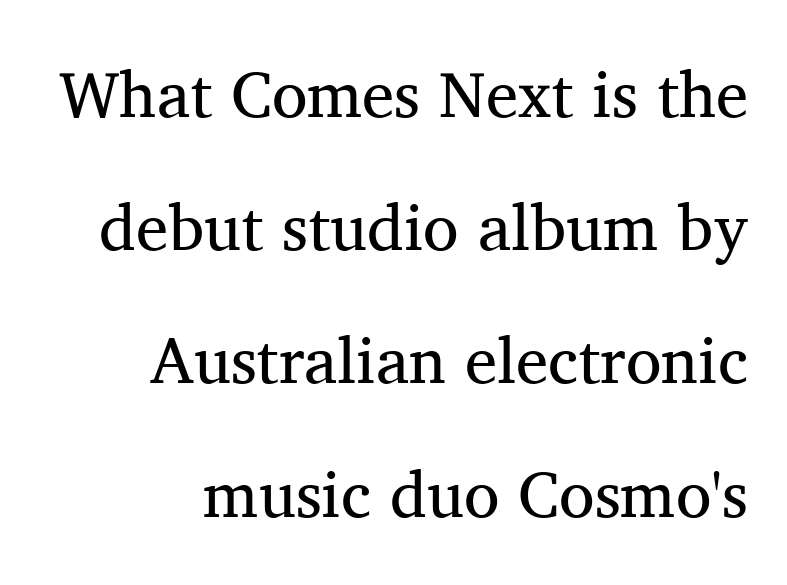
Stems and bowls with no extra thickness — not bold. Regarding serifs, this sample has them. The letters advance in unequal steps, a hallmark of proportional type. Characters follow at the spacing the type designer built in. Ordinary non-slanted type is in use.
